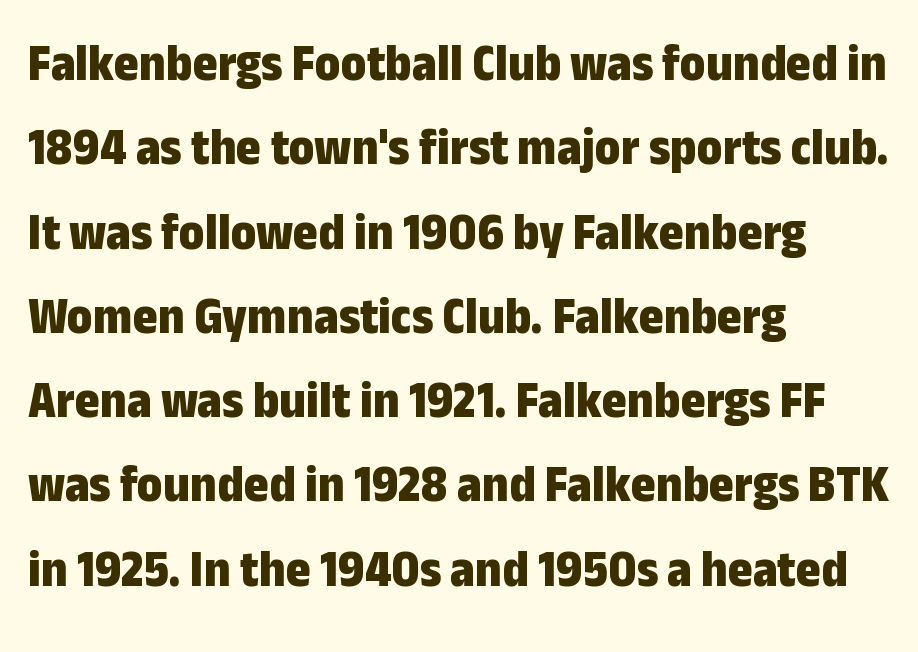
Q: Is the text bold? A: Yes.
Q: Is the text italic (slanted)? A: No, it is upright.
Q: Is the typeface a serif or a sans-serif typeface? A: Sans-serif.
Q: Is the text underlined? A: No.
Q: How is the paragraph aligned? A: Left-aligned.
Q: Is the spacing between letters normal or unusually wide? A: Normal.
Q: Is the spacing between lines tight, normal or loose? A: Normal.
Q: Width (condensed, normal, or wide)? A: Condensed.
Q: Stroke contrast? A: Low.
Q: x-height? A: Medium.
Q: Monospaced? A: No.
